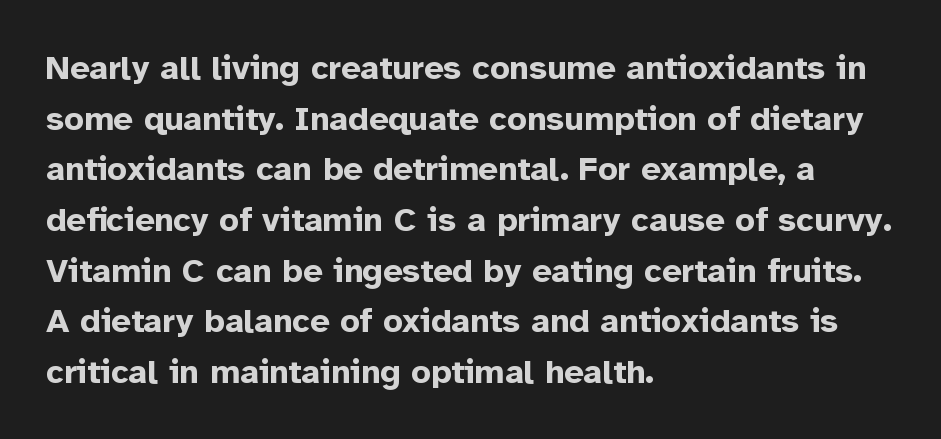
Q: Is the text bold? A: Yes.
Q: Is the text italic (slanted)? A: No, it is upright.
Q: Is the typeface a serif or a sans-serif typeface? A: Sans-serif.
Q: Is the text underlined? A: No.
Q: How is the paragraph aligned? A: Left-aligned.
Q: Is the spacing between letters normal or unusually wide? A: Normal.
Q: Is the spacing between lines tight, normal or loose? A: Normal.
Q: Width (condensed, normal, or wide)? A: Normal.
Q: Stroke contrast? A: Low.
Q: x-height? A: Medium.
Q: Monospaced? A: No.
